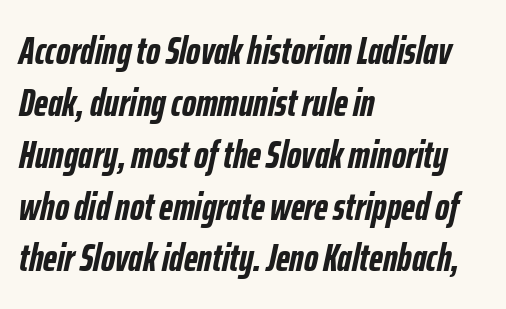
The image shows 39 px semibold, condensed type, italic (leaning right); set left-aligned, normal line spacing (1.33x), normal letter spacing, not underlined; low stroke contrast and a medium x-height.
